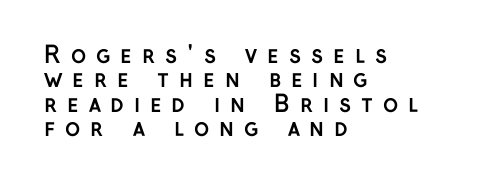
The image shows 23 px bold type, upright; set left-aligned, tight line spacing (1.06x), unusually wide letter spacing (+0.43 em), not underlined.
